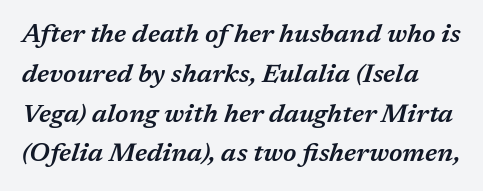
The image shows 26 px text type, italic (leaning right); set normal line spacing (1.53x), normal letter spacing, not underlined.
